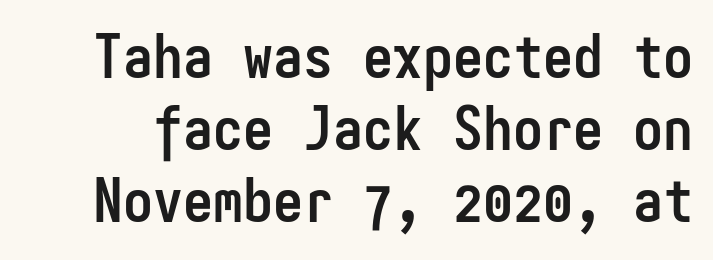
{"serif": "no", "italic": "no", "bold": "yes", "weight": "semibold", "width": "condensed", "stroke_contrast": "low", "x_height": "medium", "monospaced": "yes", "underline": "no", "line_spacing_ratio": 1.2, "letter_spacing": "normal", "letter_spacing_em": 0.0, "glyph_px": 60}
